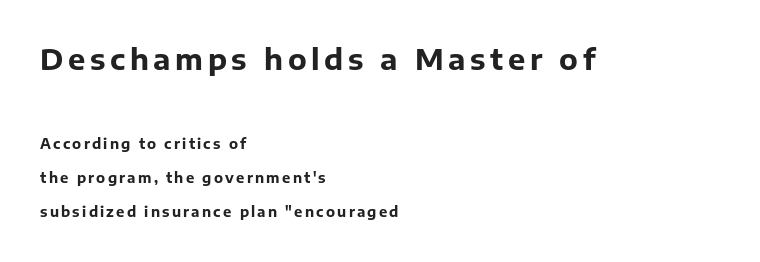
The image shows 29 px bold sans-serif type, upright; set left-aligned, loose line spacing (2.44x), not underlined; the first (top) block is 2.07x larger; low stroke contrast and a medium x-height.
